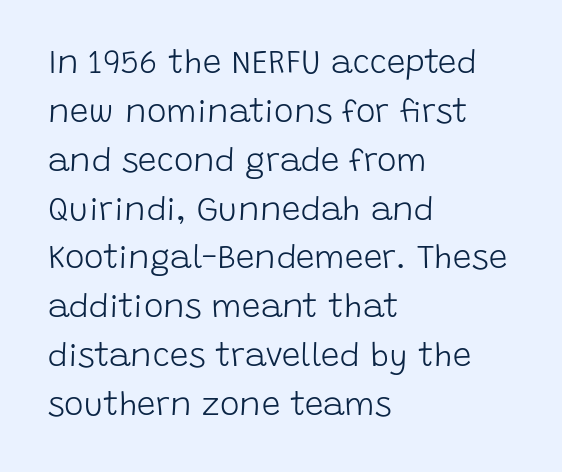
In CSS terms this would be text-align: left. Does extra space separate the letters? No, they use regular spacing. Unmarked baselines from the first word to the last. Letters have the restrained weight of plain body copy at most. Horizontal bands of white between lines are of average thickness. Do the characters align in a grid? No, the font is proportional.
